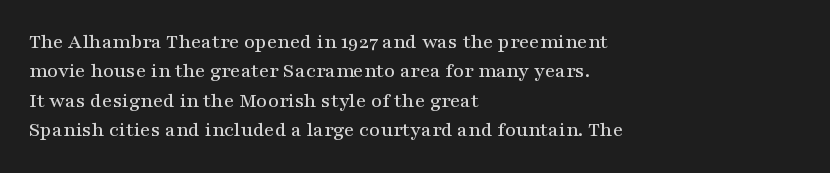
{"italic": "no", "underline": "no", "align": "left", "line_spacing": "normal", "line_spacing_ratio": 1.4, "letter_spacing": "normal", "letter_spacing_em": 0.0, "glyph_px": 21}
